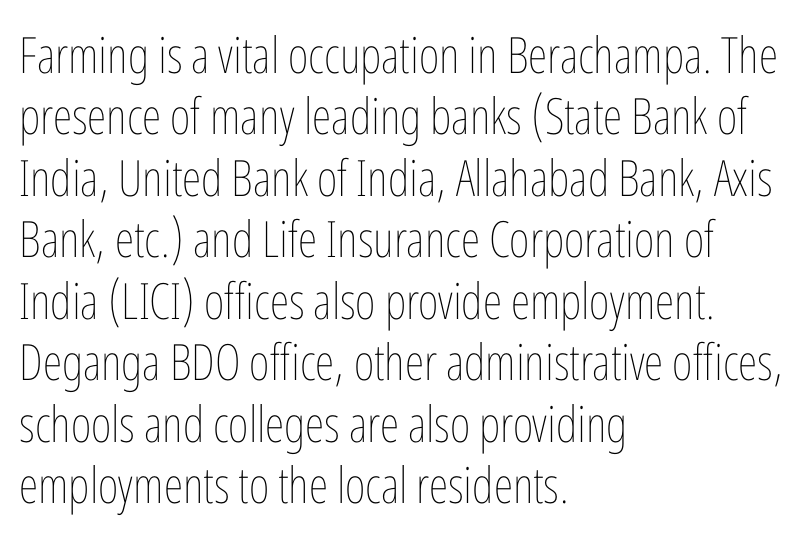
Proportional: the letters do not fall into vertical columns. Is there any slant? The stems are plumb. Think standard paragraph weight, or any step lighter than that. The horizontal fit of the characters is conventional and even.
